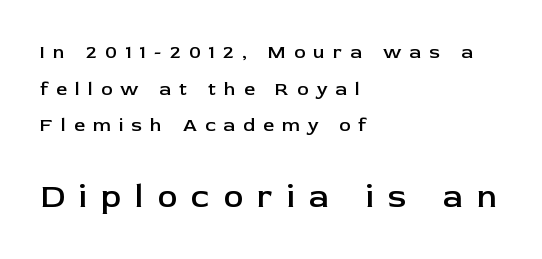
Does extra space separate the letters? Yes, quite a lot of it. The block sitting lower on the canvas is the one with enlarged characters. Note the varied advance widths — an 'i' is clearly narrower than an 'm'. When letters stand straight like this, we call the style roman or upright. Line spacing here is loose. Check the space under the baseline: it is left empty.
